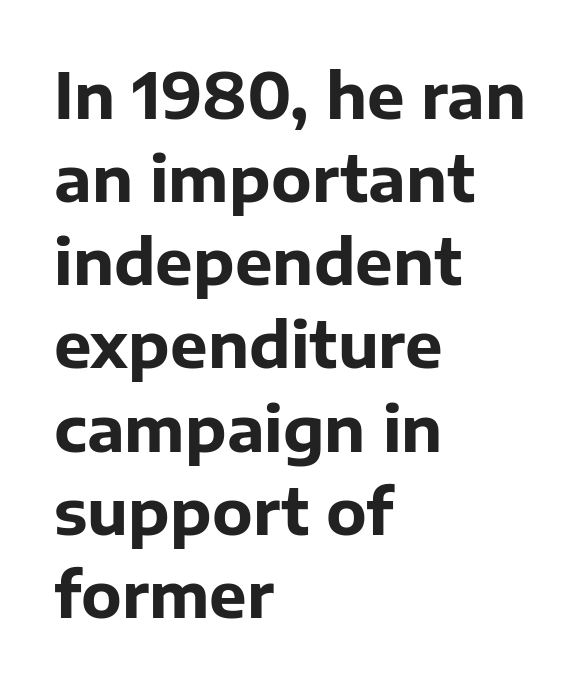
The image shows 63 px bold sans-serif type, upright; set left-aligned, normal line spacing (1.32x), normal letter spacing, not underlined; low stroke contrast and a medium x-height.
